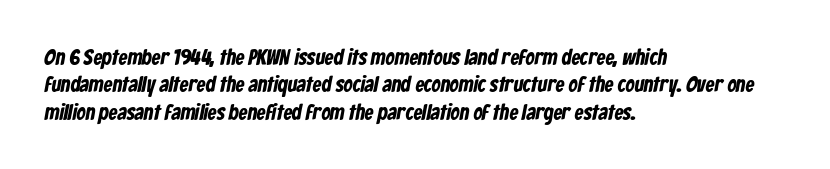
{"underline": "no", "align": "left", "line_spacing": "normal", "line_spacing_ratio": 1.25, "letter_spacing": "normal", "letter_spacing_em": 0.0, "glyph_px": 22}
